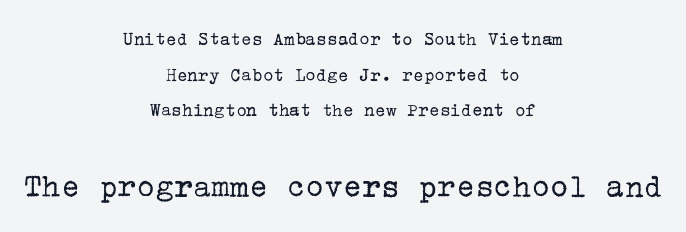
The image shows 35 px regular-weight serif type, upright; set centered, line spacing 1.78x, normal letter spacing, not underlined; the second (bottom) block is 1.75x larger; low stroke contrast and a medium x-height.
